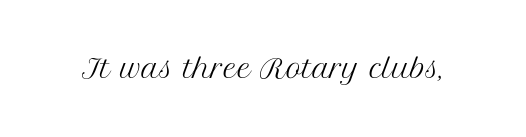
Q: Is the text bold? A: No.
Q: Is the text italic (slanted)? A: Yes.
Q: Is the text underlined? A: No.
Q: Is the spacing between letters normal or unusually wide? A: Normal.
